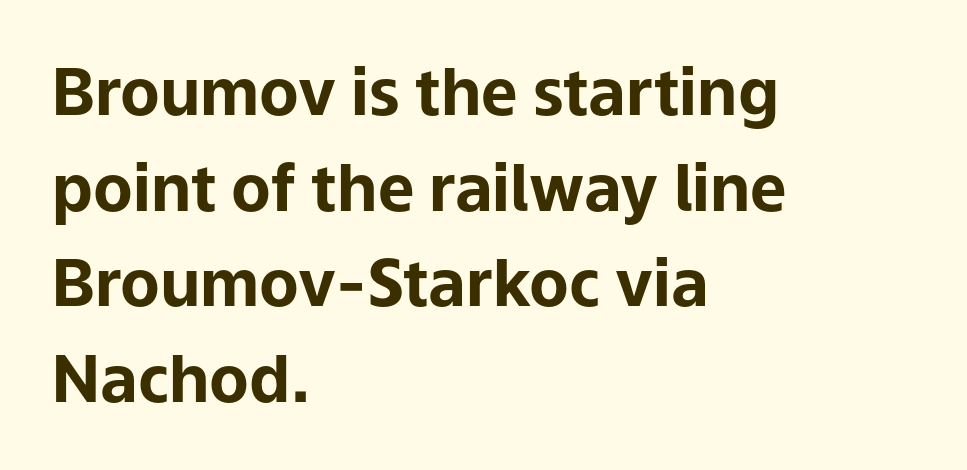
{"serif": "no", "italic": "no", "bold": "yes", "weight": "bold", "width": "normal", "stroke_contrast": "low", "x_height": "medium", "monospaced": "no", "underline": "no", "align": "left", "line_spacing": "normal", "line_spacing_ratio": 1.47, "letter_spacing": "normal", "letter_spacing_em": 0.0, "glyph_px": 65}
